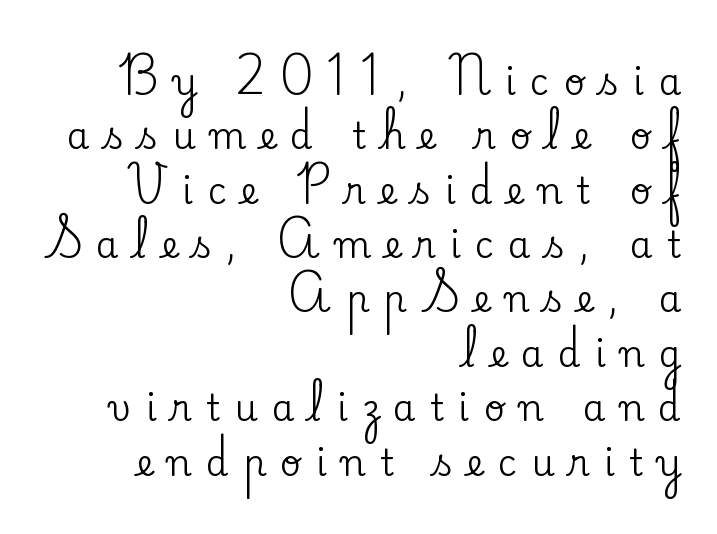
The image shows 36 px serif type, upright; set right-aligned, normal line spacing (1.51x), unusually wide letter spacing (+0.4 em), not underlined; low stroke contrast and a small x-height.
